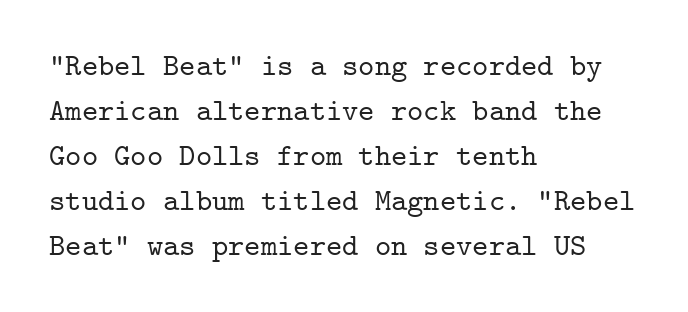
{"serif": "yes", "italic": "no", "width": "normal", "stroke_contrast": "low", "x_height": "medium", "monospaced": "yes", "underline": "no", "align": "left", "line_spacing": "normal", "line_spacing_ratio": 1.45, "letter_spacing": "normal", "letter_spacing_em": 0.0, "glyph_px": 31}
